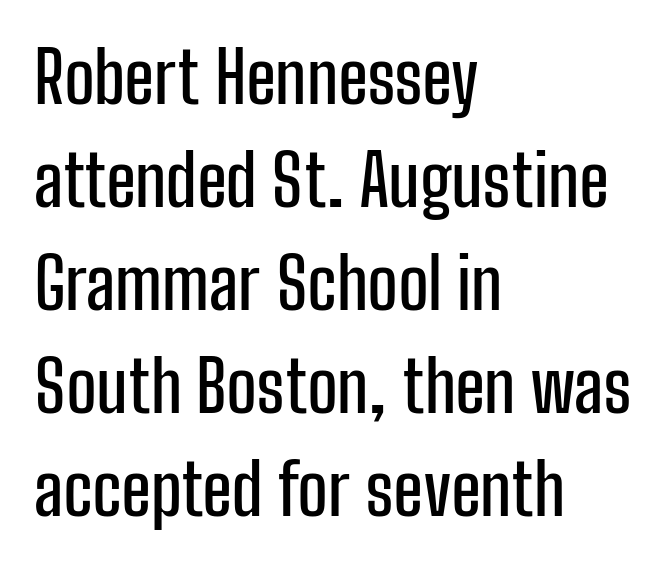
The image shows 71 px condensed sans-serif type, upright; set left-aligned, normal line spacing (1.45x), normal letter spacing, not underlined; low stroke contrast and a medium x-height.
